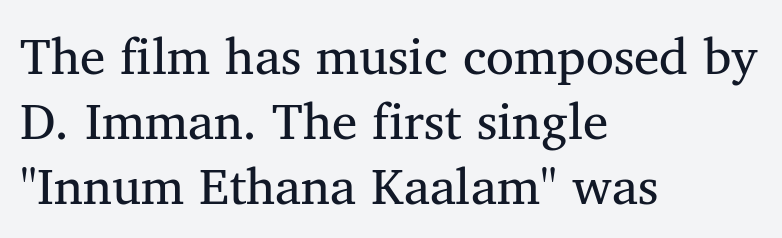
Q: Is the text bold? A: No.
Q: Is the text italic (slanted)? A: No, it is upright.
Q: Is the typeface a serif or a sans-serif typeface? A: Serif.
Q: Is the text underlined? A: No.
Q: How is the paragraph aligned? A: Left-aligned.
Q: Is the spacing between letters normal or unusually wide? A: Normal.
Q: Is the spacing between lines tight, normal or loose? A: Normal.
Q: Width (condensed, normal, or wide)? A: Normal.
Q: Stroke contrast? A: Medium.
Q: x-height? A: Medium.
Q: Monospaced? A: No.
